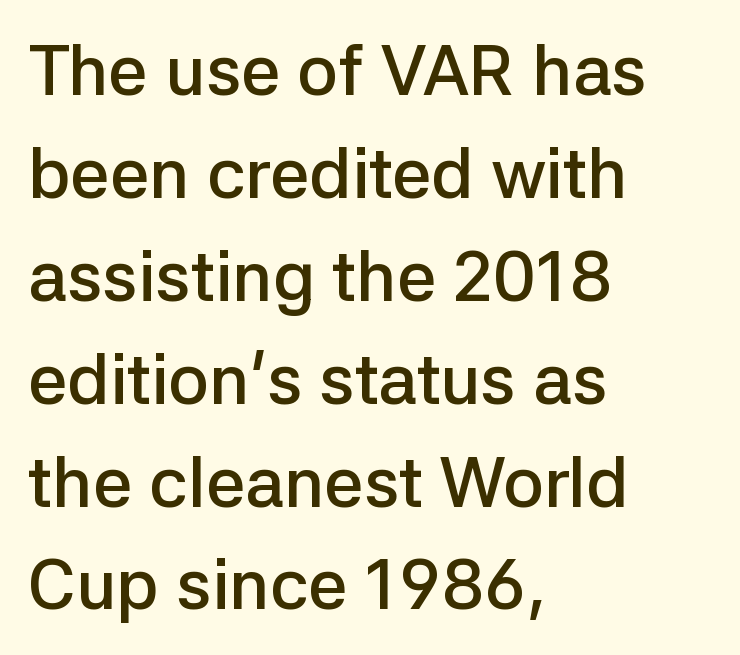
The image shows 70 px semibold sans-serif type, upright; set left-aligned, normal line spacing (1.47x), normal letter spacing, not underlined; low stroke contrast and a medium x-height.
